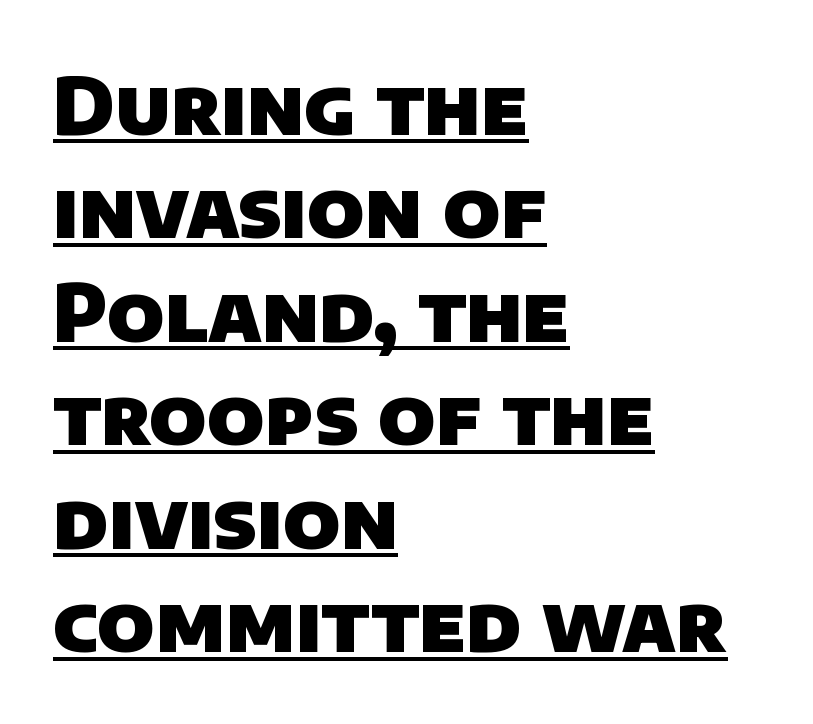
The image shows 79 px heavy sans-serif type; set left-aligned, normal line spacing (1.31x), normal letter spacing, underlined; low stroke contrast and a large x-height.
